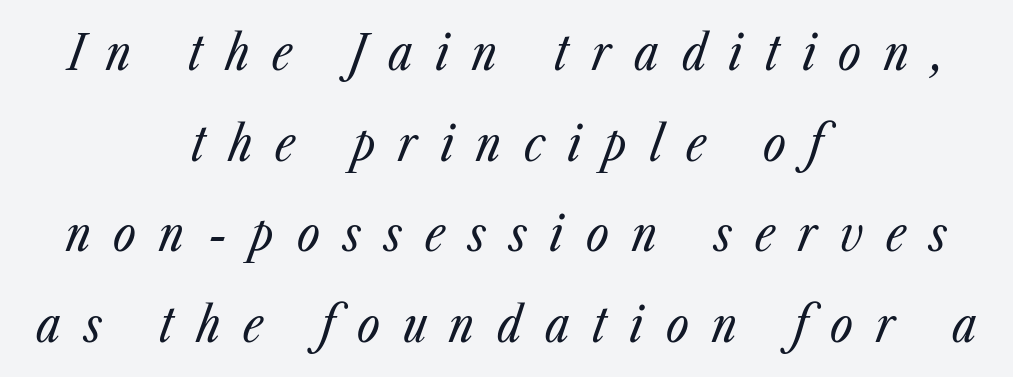
The image shows 49 px regular-weight, condensed type, italic (leaning right); set centered, line spacing 1.85x, unusually wide letter spacing (+0.47 em), not underlined; low stroke contrast and a medium x-height.
